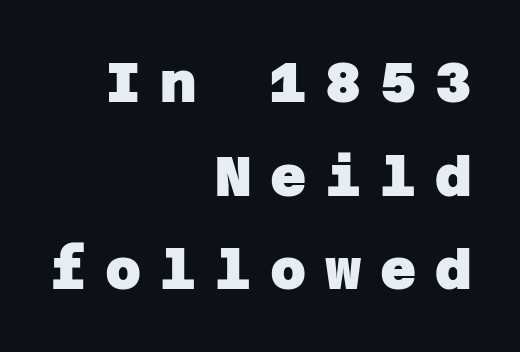
{"serif": "no", "bold": "yes", "weight": "heavy", "width": "normal", "stroke_contrast": "low", "x_height": "large", "underline": "no", "align": "right", "line_spacing": "normal", "line_spacing_ratio": 1.67, "letter_spacing": "wide", "letter_spacing_em": 0.33, "glyph_px": 56}
